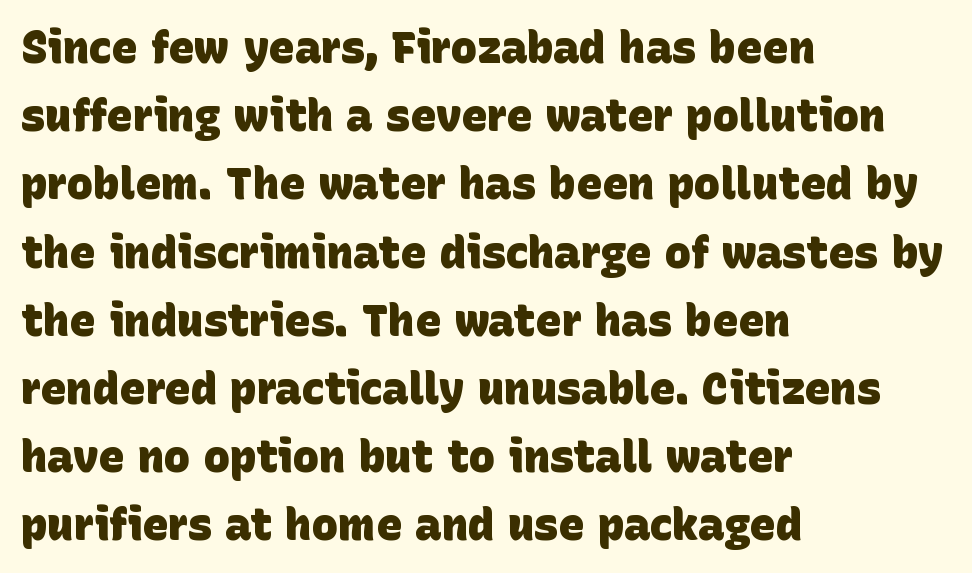
{"serif": "no", "bold": "yes", "weight": "heavy", "width": "normal", "stroke_contrast": "low", "x_height": "large", "monospaced": "no", "underline": "no", "align": "left", "line_spacing": "normal", "line_spacing_ratio": 1.55, "letter_spacing": "normal", "letter_spacing_em": 0.0, "glyph_px": 44}
